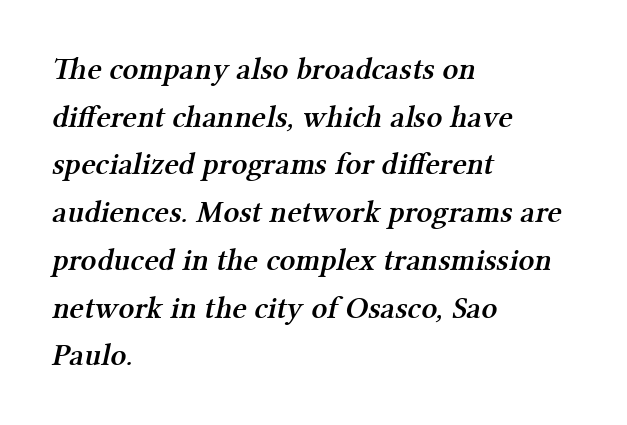
Students, this is semibold: more ink than regular, less than bold. Bare-footed words on every line. If you drew a ruler down the left edge, every line would touch it. Each letter keeps its own natural width here, so spacing adapts to shape. Each new line begins a customary step beneath the previous one.
